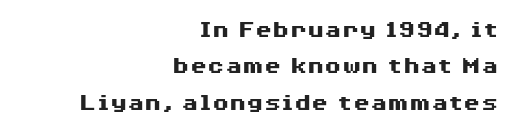
{"italic": "no", "bold": "yes", "underline": "no", "align": "right", "line_spacing": "normal", "line_spacing_ratio": 1.46, "letter_spacing": "normal", "letter_spacing_em": 0.0, "glyph_px": 25}
